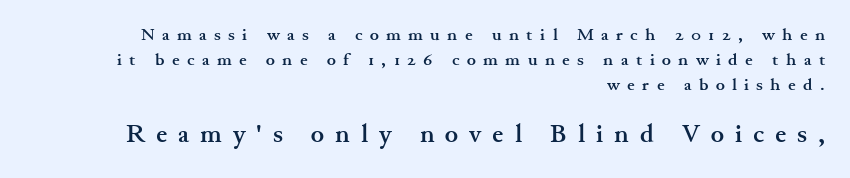
The image shows 25 px bold type, upright; set right-aligned, normal line spacing (1.47x), unusually wide letter spacing (+0.44 em), not underlined; the second (bottom) block is 1.47x larger.
